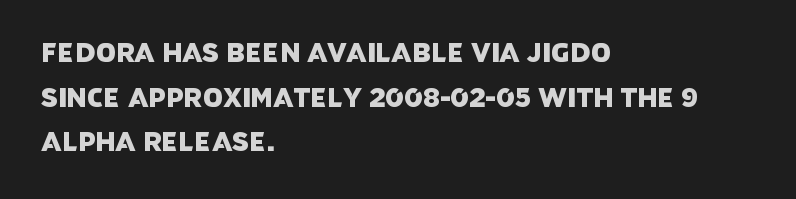
Q: Is the text underlined? A: No.
Q: How is the paragraph aligned? A: Left-aligned.
Q: Is the spacing between letters normal or unusually wide? A: Normal.
